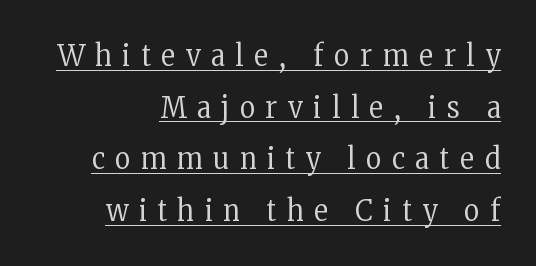
The image shows 30 px regular-weight, condensed serif type, upright; set right-aligned, line spacing 1.72x, unusually wide letter spacing (+0.36 em), underlined; low stroke contrast and a medium x-height.
